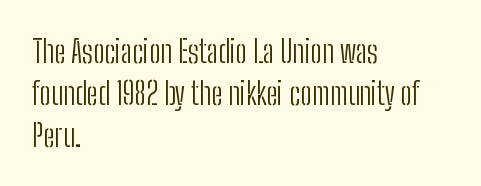
Q: Is the text bold? A: No.
Q: Is the text italic (slanted)? A: No, it is upright.
Q: Is the typeface a serif or a sans-serif typeface? A: Sans-serif.
Q: Is the text underlined? A: No.
Q: How is the paragraph aligned? A: Left-aligned.
Q: Is the spacing between letters normal or unusually wide? A: Normal.
Q: Is the spacing between lines tight, normal or loose? A: Normal.
Q: Width (condensed, normal, or wide)? A: Condensed.
Q: Stroke contrast? A: Low.
Q: x-height? A: Medium.
Q: Monospaced? A: No.
